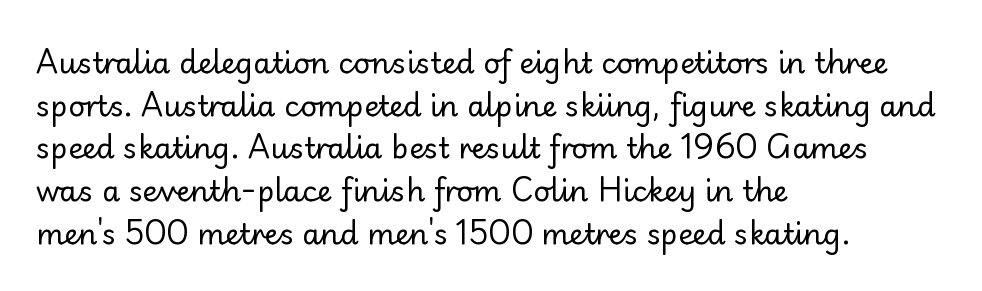
Italic? Not at all — the glyphs are vertical. These lines are rendered in a variable-pitch font. Has an underline been added? It has not. The typeface has the unassuming heft of standard copy or less. The compositor pushed each line to the left boundary. A sans-serif font was chosen for this passage.
